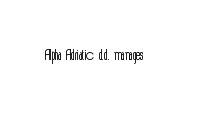
{"italic": "no", "bold": "no", "underline": "no", "letter_spacing": "normal", "letter_spacing_em": 0.0, "glyph_px": 22}
